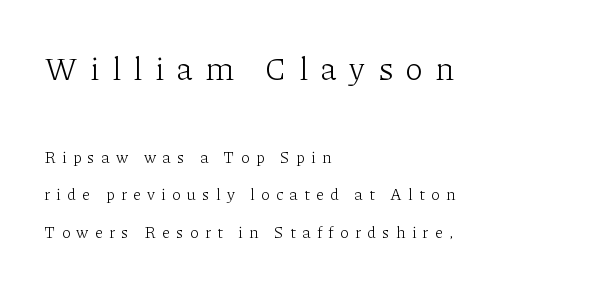
The image shows 32 px light serif type, upright; set left-aligned, loose line spacing (2.35x), unusually wide letter spacing (+0.39 em), not underlined; the first (top) block is 2.0x larger; low stroke contrast and a medium x-height.
